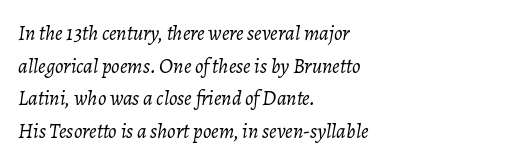
The image shows 21 px text type, italic (leaning right); set left-aligned, normal line spacing (1.55x), normal letter spacing, not underlined.
